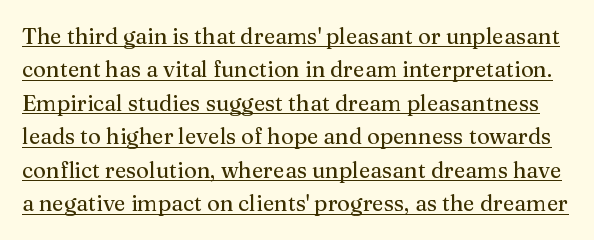
The image shows 22 px text type, upright; set normal line spacing (1.52x), normal letter spacing, underlined.
